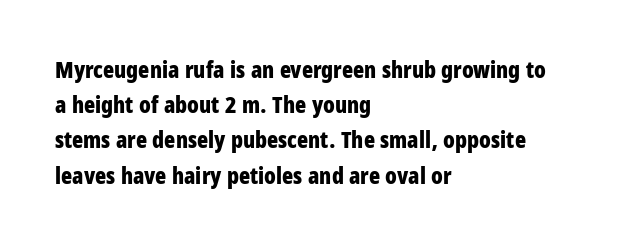
Each new line begins a customary step beneath the previous one. This rendering leaves character spacing at its baseline value. The lettering stays uniformly vertical, giving the passage a roman look. This rendering features lettering with no underline. A student would call this left alignment; a typographer would say flush left, rag right. Is the type bold? Yes — the strokes are clearly thick and heavy.
